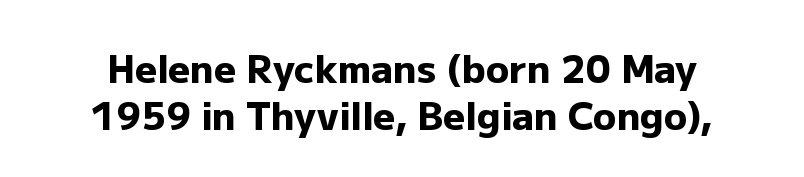
The image shows 38 px heavy sans-serif type, upright; set centered, line spacing 1.24x, normal letter spacing, not underlined; low stroke contrast and a medium x-height.
